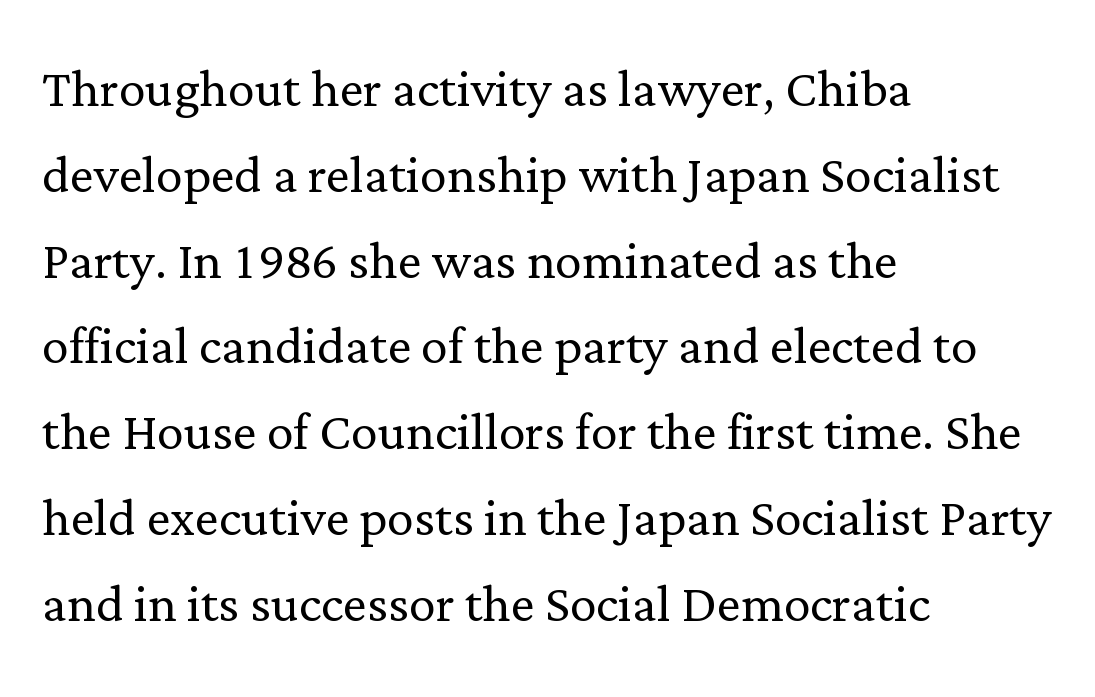
The image shows 67 px light serif type, upright; set left-aligned, normal line spacing (1.28x), normal letter spacing, not underlined; low stroke contrast and a medium x-height.
